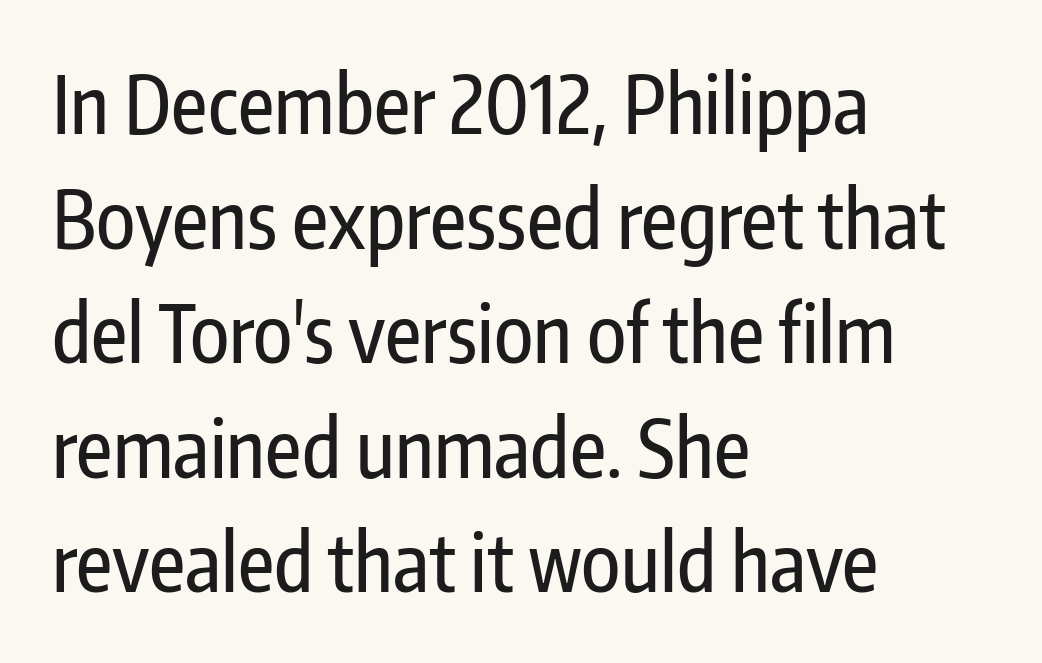
The image shows 79 px condensed sans-serif type, upright; set left-aligned, normal line spacing (1.45x), normal letter spacing, not underlined; low stroke contrast and a medium x-height.
